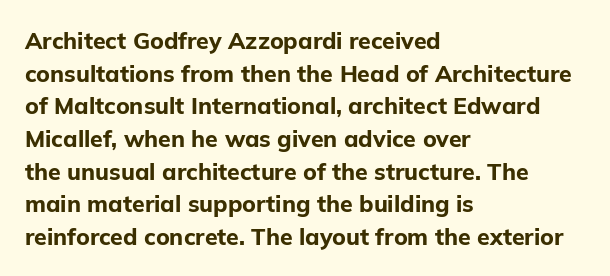
Q: Is the text bold? A: Yes.
Q: Is the text italic (slanted)? A: No, it is upright.
Q: Is the text underlined? A: No.
Q: How is the paragraph aligned? A: Left-aligned.
Q: Is the spacing between letters normal or unusually wide? A: Normal.
Q: Is the spacing between lines tight, normal or loose? A: Normal.
